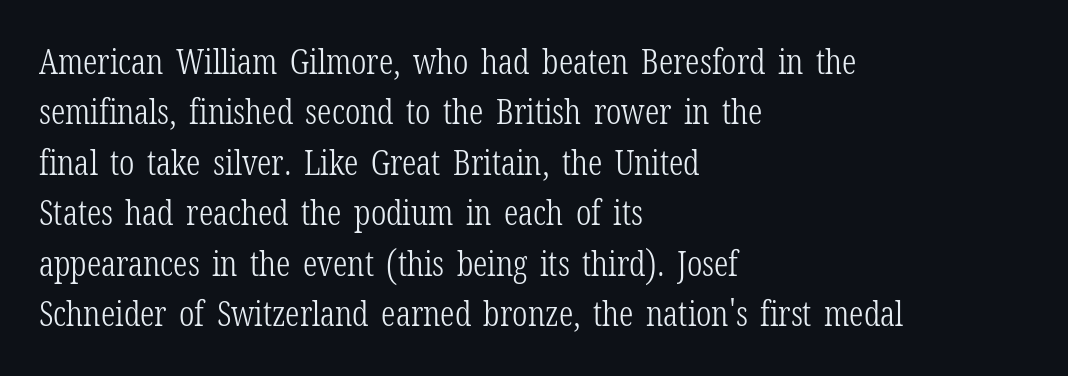
The image shows 35 px light, condensed serif type, upright; set left-aligned, normal line spacing (1.44x), normal letter spacing, not underlined; low stroke contrast and a medium x-height.
